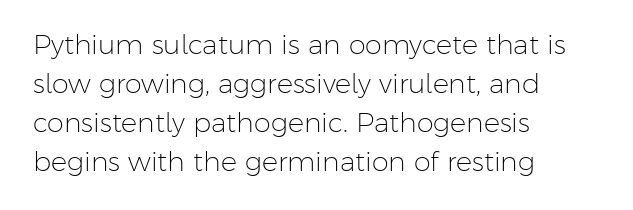
{"italic": "no", "bold": "no", "underline": "no", "align": "left", "line_spacing": "normal", "line_spacing_ratio": 1.44, "letter_spacing": "normal", "letter_spacing_em": 0.0, "glyph_px": 27}
